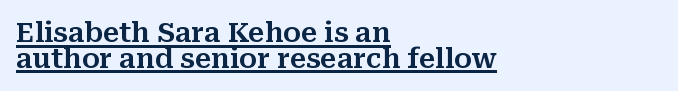
Q: Is the text italic (slanted)? A: No, it is upright.
Q: Is the text underlined? A: Yes.
Q: How is the paragraph aligned? A: Left-aligned.
Q: Is the spacing between letters normal or unusually wide? A: Normal.
Q: Is the spacing between lines tight, normal or loose? A: Tight.
